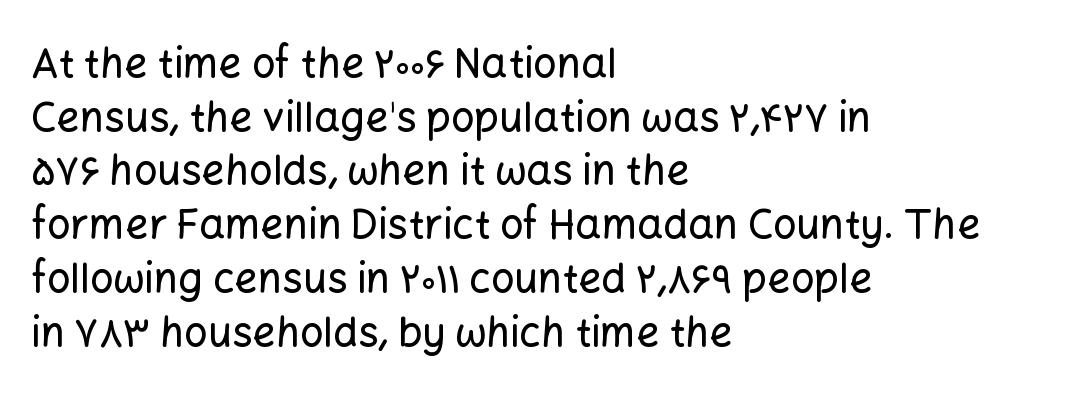
Q: Is the text italic (slanted)? A: No, it is upright.
Q: Is the typeface a serif or a sans-serif typeface? A: Sans-serif.
Q: Is the text underlined? A: No.
Q: How is the paragraph aligned? A: Left-aligned.
Q: Is the spacing between letters normal or unusually wide? A: Normal.
Q: Is the spacing between lines tight, normal or loose? A: Normal.
Q: Width (condensed, normal, or wide)? A: Normal.
Q: Stroke contrast? A: Low.
Q: x-height? A: Medium.
Q: Monospaced? A: No.
